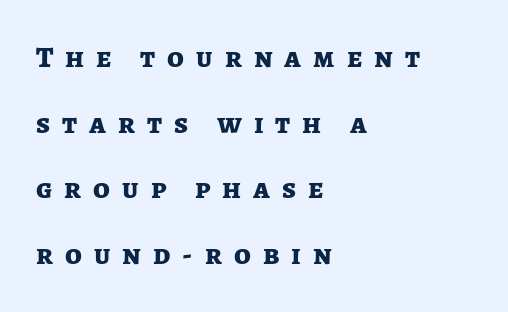
{"serif": "no", "italic": "no", "bold": "yes", "weight": "bold", "width": "normal", "stroke_contrast": "low", "x_height": "medium", "monospaced": "no", "underline": "no", "align": "left", "line_spacing": "loose", "line_spacing_ratio": 2.19, "letter_spacing": "wide", "letter_spacing_em": 0.4, "glyph_px": 30}
